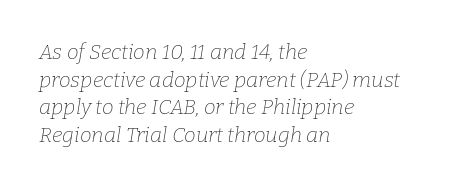
{"italic": "yes", "lean": "right", "slant_degrees": 9, "bold": "no", "underline": "no", "align": "left", "line_spacing": "normal", "line_spacing_ratio": 1.32, "letter_spacing": "normal", "letter_spacing_em": 0.0, "glyph_px": 21}
